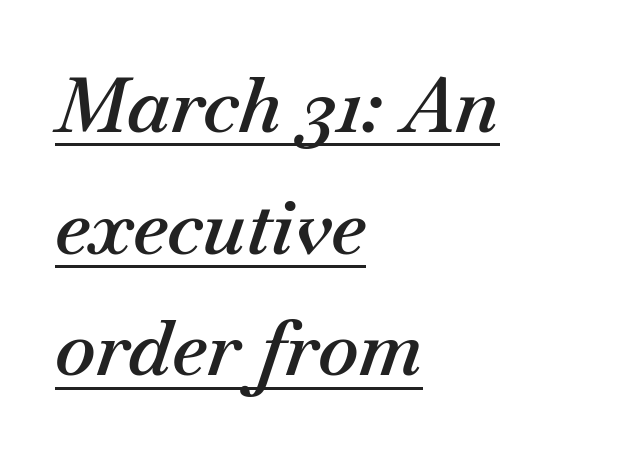
Emphasis by weight is partial: semibold. You could not count columns in this text — the font is proportionally spaced. Every word sits above its own underline. Line beginnings align vertically; line endings do not. The rows are spaced the way most documents space them.
